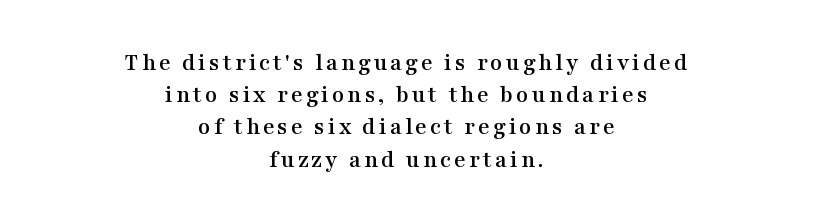
The image shows 25 px text type, upright; set centered, normal line spacing (1.29x), not underlined.
